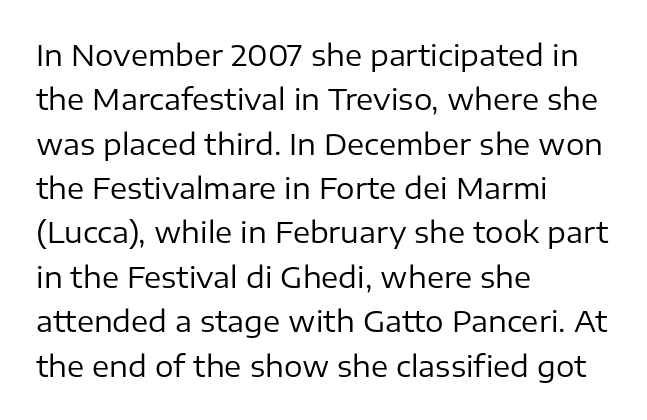
{"serif": "no", "italic": "no", "bold": "no", "weight": "regular", "width": "normal", "stroke_contrast": "low", "x_height": "medium", "monospaced": "no", "underline": "no", "align": "left", "line_spacing": "normal", "line_spacing_ratio": 1.53, "letter_spacing": "normal", "letter_spacing_em": 0.0, "glyph_px": 29}
